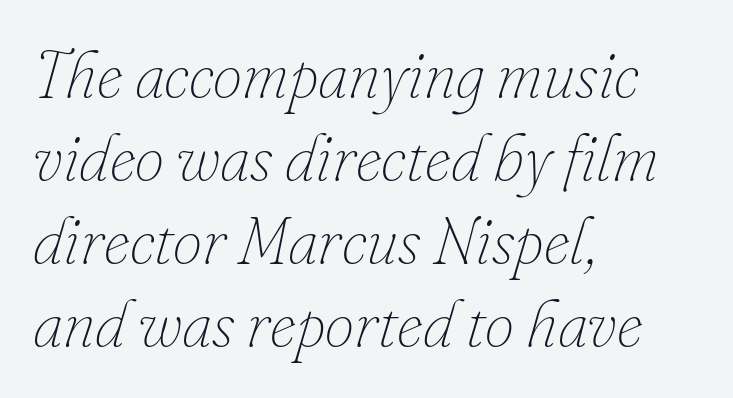
The image shows 66 px thin type, italic (leaning right); set left-aligned, normal line spacing (1.26x), normal letter spacing, not underlined; low stroke contrast and a small x-height.
